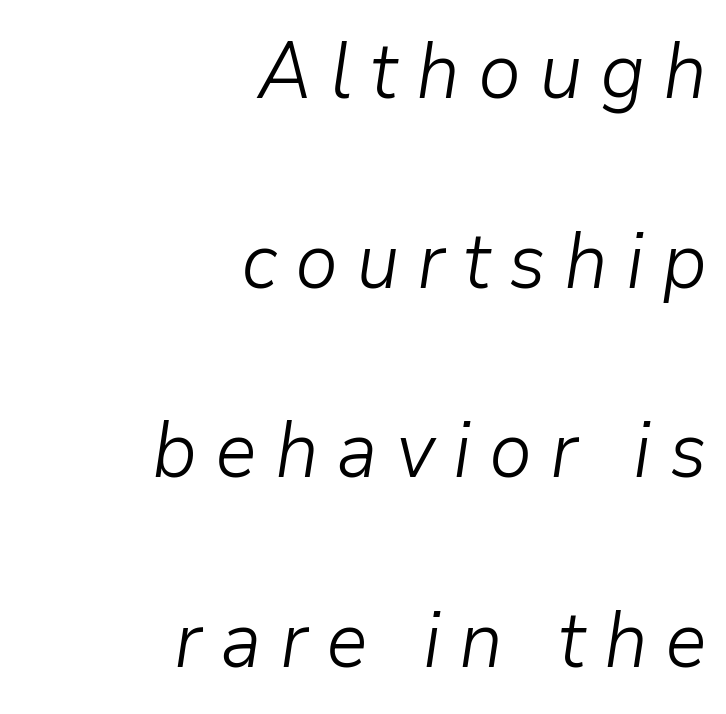
The image shows 78 px light type, italic (leaning right); set right-aligned, loose line spacing (2.43x), unusually wide letter spacing (+0.23 em), not underlined; low stroke contrast and a medium x-height.
